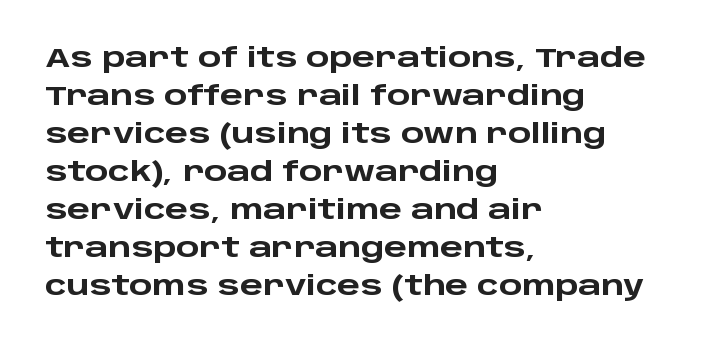
{"italic": "no", "bold": "yes", "underline": "no", "align": "left", "line_spacing": "normal", "line_spacing_ratio": 1.41, "letter_spacing": "normal", "letter_spacing_em": 0.0, "glyph_px": 27}
